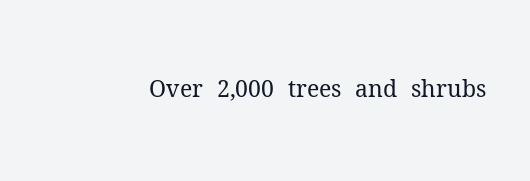
The image shows 23 px text type, upright; set normal letter spacing, not underlined.
